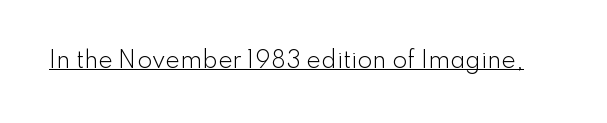
{"italic": "no", "bold": "no", "underline": "yes", "letter_spacing": "normal", "letter_spacing_em": 0.0, "glyph_px": 22}
